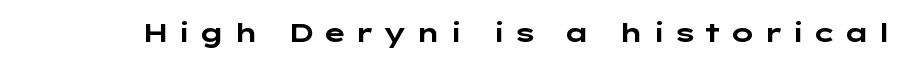
Short note: letters widely spaced. The zone under the glyphs is completely vacant. Typographic density is high because the face is bold. Upright lettering throughout.
